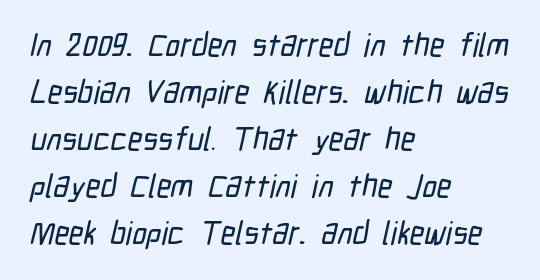
Q: Is the typeface a serif or a sans-serif typeface? A: Sans-serif.
Q: Is the text underlined? A: No.
Q: How is the paragraph aligned? A: Left-aligned.
Q: Is the spacing between letters normal or unusually wide? A: Normal.
Q: Is the spacing between lines tight, normal or loose? A: Normal.
Q: Width (condensed, normal, or wide)? A: Condensed.
Q: Stroke contrast? A: Low.
Q: x-height? A: Medium.
Q: Monospaced? A: No.
